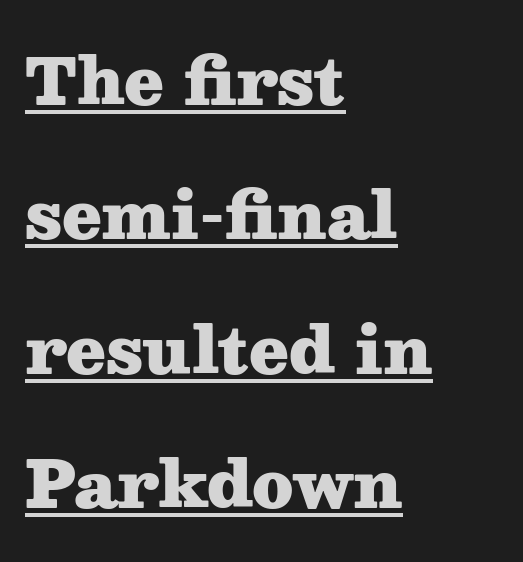
{"serif": "yes", "italic": "no", "bold": "yes", "weight": "heavy", "width": "wide", "stroke_contrast": "medium", "x_height": "medium", "monospaced": "no", "underline": "yes", "align": "left", "line_spacing": "loose", "line_spacing_ratio": 2.1, "letter_spacing": "normal", "letter_spacing_em": 0.0, "glyph_px": 64}
